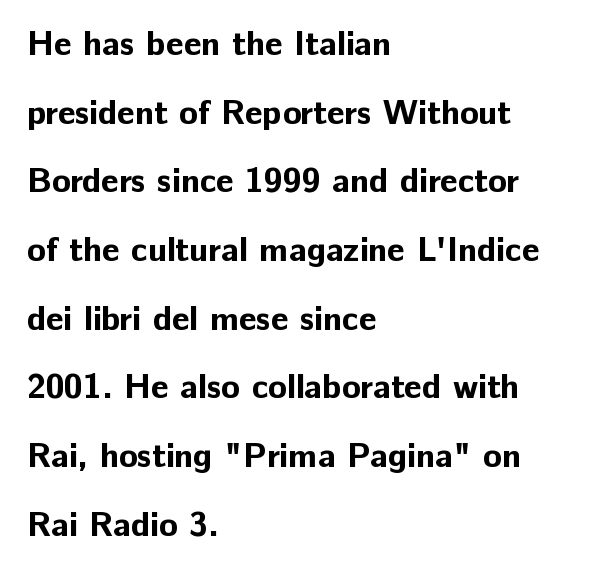
{"serif": "no", "italic": "no", "bold": "yes", "weight": "bold", "width": "normal", "stroke_contrast": "low", "x_height": "medium", "monospaced": "no", "underline": "no", "align": "left", "line_spacing": "loose", "line_spacing_ratio": 2.02, "letter_spacing": "normal", "letter_spacing_em": 0.0, "glyph_px": 34}
